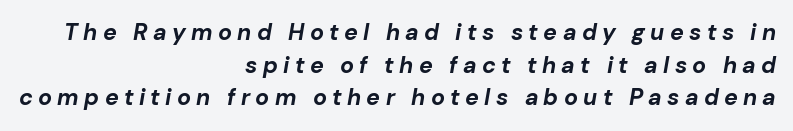
Teacher's note: observe the even right margin — that is flush-right alignment. Vertical spacing — default. The baseline area is clear. Words appear elongated and porous because spacing is wide. Pretty heavy lettering here — definitely bold. Posture: slanted.
